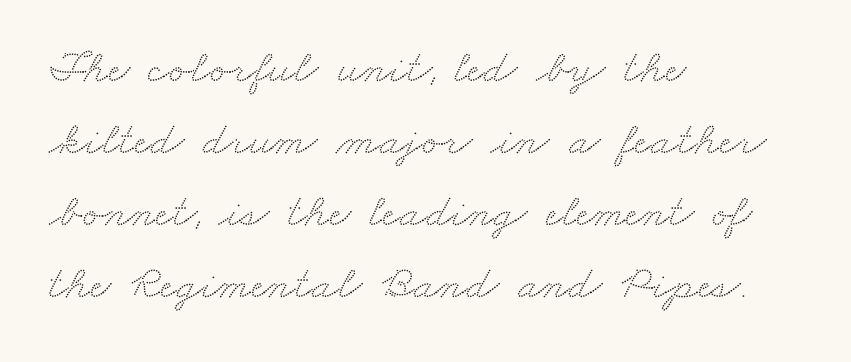
{"serif": "yes", "width": "wide", "stroke_contrast": "medium", "x_height": "small", "monospaced": "no", "underline": "no", "align": "left", "line_spacing": "normal", "line_spacing_ratio": 1.53, "letter_spacing": "normal", "letter_spacing_em": 0.0, "glyph_px": 47}
